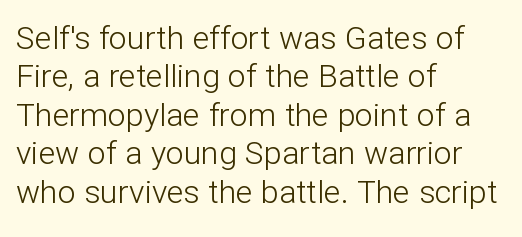
The image shows 32 px light sans-serif type, upright; set left-aligned, line spacing 1.2x, normal letter spacing, not underlined; low stroke contrast and a medium x-height.
